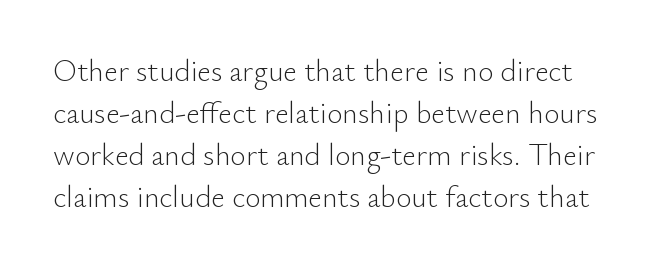
Vertical stems look standard width or narrower in stroke. The space beneath each line is pristine and unruled. These lines are rendered in a variable-pitch font. Typographically, this falls in the sans-serif category. Each word holds together tightly as a unit, with standard inter-letter gaps. Notice how the stems are strictly vertical — no italics here.
